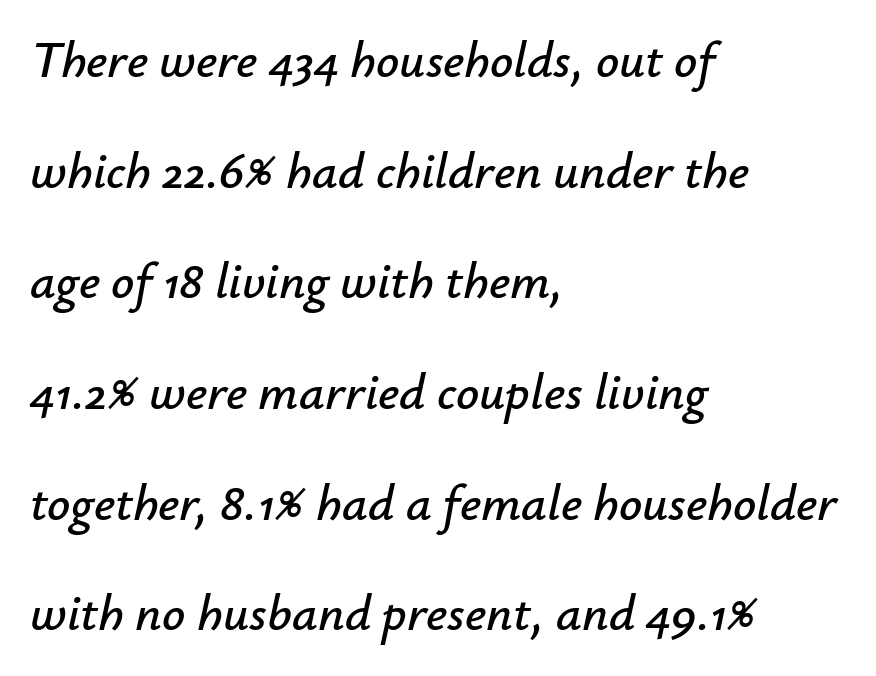
The rendering anchors every line to the left-hand side. Anything drawn beneath the words? Only blank space. Tracking here is standard; glyphs follow each other at the usual distance. Students, observe: this is what heavily led, spacious text looks like.
